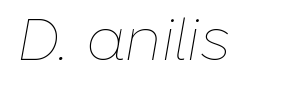
The image shows 59 px thin type, italic (leaning right); set normal letter spacing, not underlined; low stroke contrast and a medium x-height.
